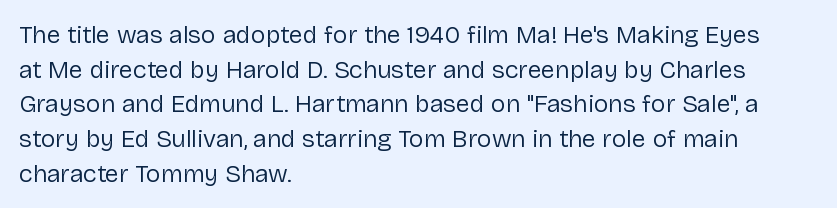
{"italic": "no", "bold": "no", "underline": "no", "align": "left", "line_spacing": "normal", "line_spacing_ratio": 1.39, "letter_spacing": "normal", "letter_spacing_em": 0.0, "glyph_px": 25}
